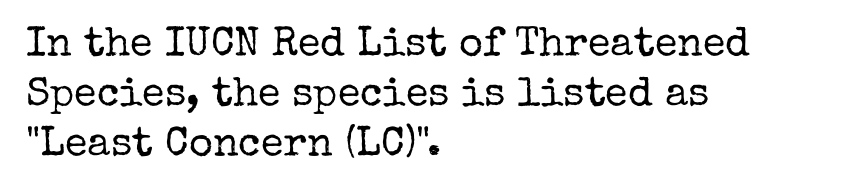
Q: Is the text bold? A: No.
Q: Is the text italic (slanted)? A: No, it is upright.
Q: Is the typeface a serif or a sans-serif typeface? A: Serif.
Q: Is the text underlined? A: No.
Q: How is the paragraph aligned? A: Left-aligned.
Q: Is the spacing between letters normal or unusually wide? A: Normal.
Q: Width (condensed, normal, or wide)? A: Normal.
Q: Stroke contrast? A: Low.
Q: x-height? A: Medium.
Q: Monospaced? A: No.
